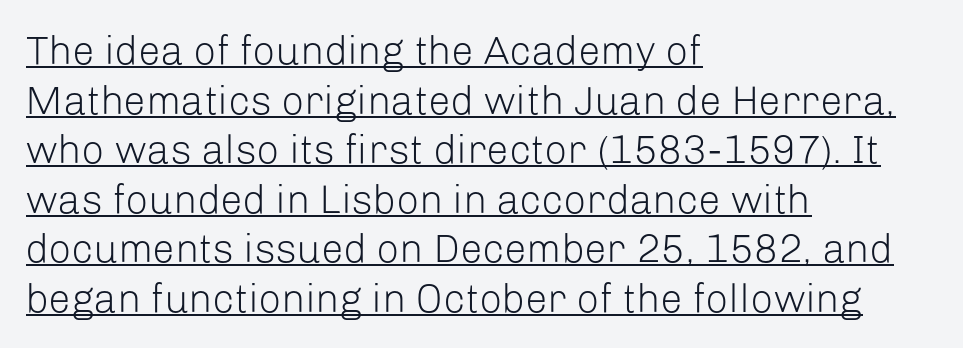
This rendering leaves character spacing at its baseline value. If you drew a ruler down the left edge, every line would touch it. Designer's note — italics off, roman on. Proportional: the letters do not fall into vertical columns.
